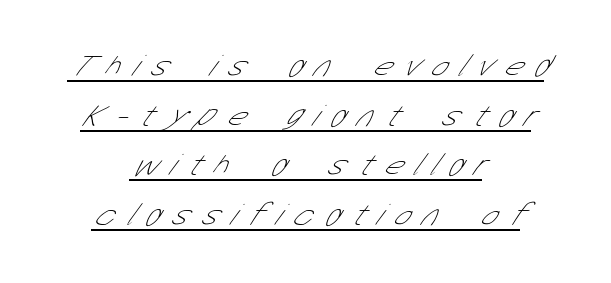
Q: Is the text bold? A: No.
Q: Is the typeface a serif or a sans-serif typeface? A: Sans-serif.
Q: Is the text underlined? A: Yes.
Q: How is the paragraph aligned? A: Centered.
Q: Is the spacing between letters normal or unusually wide? A: Unusually wide.
Q: Is the spacing between lines tight, normal or loose? A: Normal.
Q: Width (condensed, normal, or wide)? A: Condensed.
Q: Stroke contrast? A: Low.
Q: x-height? A: Medium.
Q: Monospaced? A: No.
